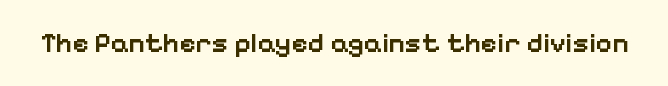
Q: Is the text bold? A: Semi-bold.
Q: Is the text italic (slanted)? A: No, it is upright.
Q: Is the typeface a serif or a sans-serif typeface? A: Sans-serif.
Q: Is the text underlined? A: No.
Q: Is the spacing between letters normal or unusually wide? A: Normal.
Q: Width (condensed, normal, or wide)? A: Normal.
Q: Stroke contrast? A: Low.
Q: x-height? A: Medium.
Q: Monospaced? A: No.
